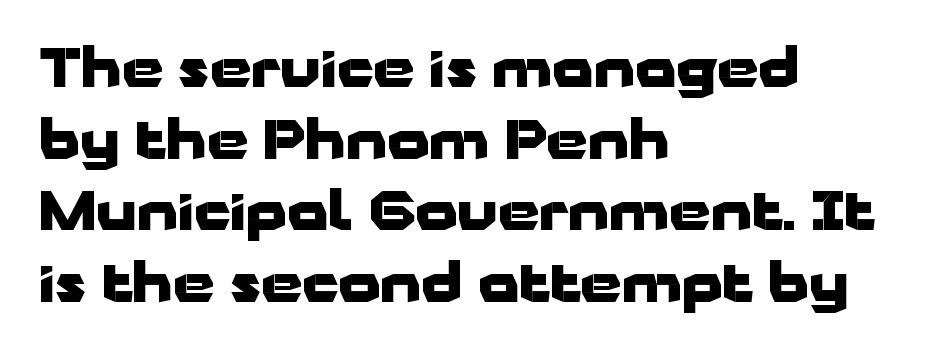
Q: Is the text bold? A: Yes.
Q: Is the text italic (slanted)? A: No, it is upright.
Q: Is the typeface a serif or a sans-serif typeface? A: Sans-serif.
Q: Is the text underlined? A: No.
Q: How is the paragraph aligned? A: Left-aligned.
Q: Is the spacing between letters normal or unusually wide? A: Normal.
Q: Is the spacing between lines tight, normal or loose? A: Normal.
Q: Width (condensed, normal, or wide)? A: Wide.
Q: Stroke contrast? A: Low.
Q: x-height? A: Medium.
Q: Monospaced? A: No.
